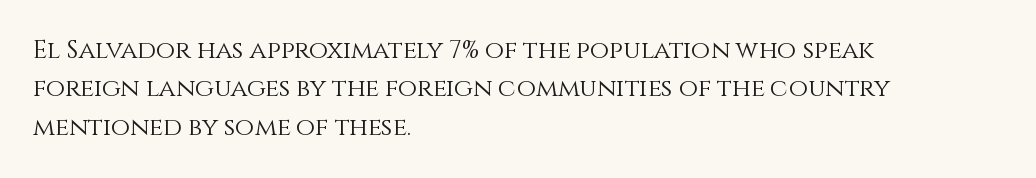
Q: Is the text bold? A: No.
Q: Is the text italic (slanted)? A: No, it is upright.
Q: Is the text underlined? A: No.
Q: How is the paragraph aligned? A: Left-aligned.
Q: Is the spacing between letters normal or unusually wide? A: Normal.
Q: Is the spacing between lines tight, normal or loose? A: Normal.
